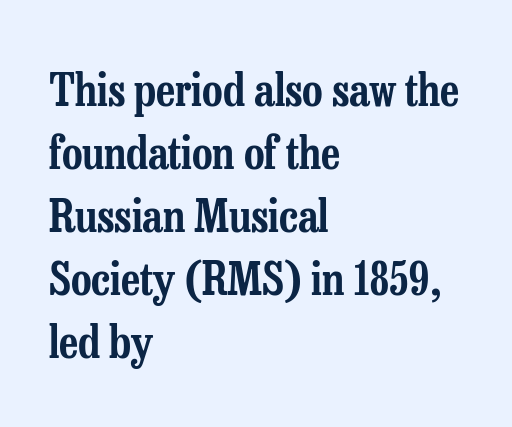
The image shows 45 px condensed serif type, upright; set left-aligned, normal line spacing (1.4x), normal letter spacing, not underlined; low stroke contrast and a medium x-height.
